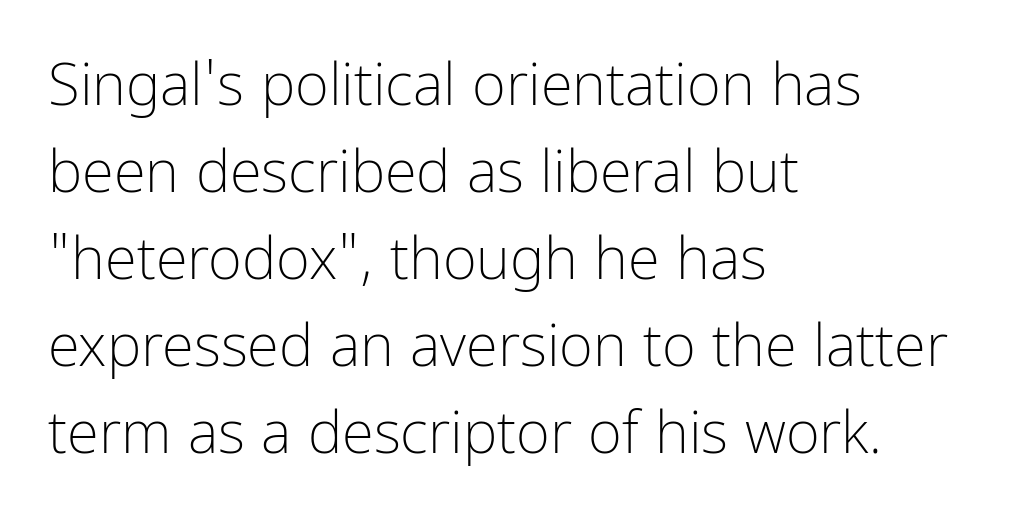
{"serif": "no", "italic": "no", "bold": "no", "weight": "light", "width": "condensed", "stroke_contrast": "low", "x_height": "medium", "monospaced": "no", "underline": "no", "align": "left", "line_spacing": "normal", "line_spacing_ratio": 1.5, "letter_spacing": "normal", "letter_spacing_em": 0.0, "glyph_px": 58}
